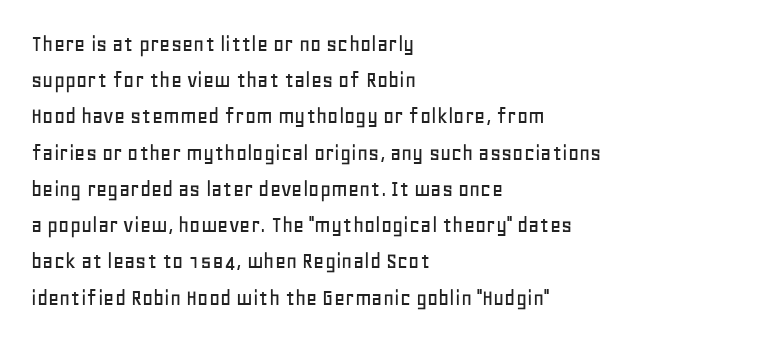
{"italic": "no", "underline": "no", "align": "left", "line_spacing": "normal", "line_spacing_ratio": 1.51, "letter_spacing": "normal", "letter_spacing_em": 0.0, "glyph_px": 24}
